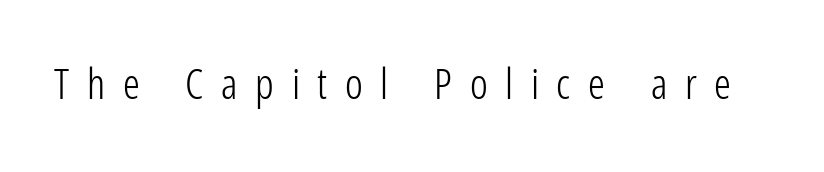
Q: Is the text bold? A: No.
Q: Is the text italic (slanted)? A: No, it is upright.
Q: Is the typeface a serif or a sans-serif typeface? A: Sans-serif.
Q: Is the text underlined? A: No.
Q: Is the spacing between letters normal or unusually wide? A: Unusually wide.
Q: Width (condensed, normal, or wide)? A: Condensed.
Q: Stroke contrast? A: Low.
Q: x-height? A: Medium.
Q: Monospaced? A: No.
